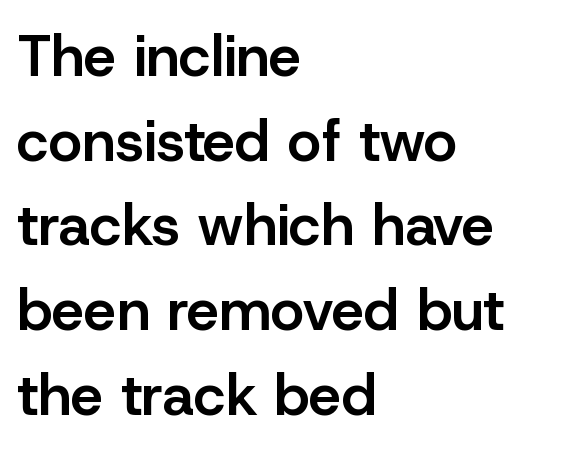
{"serif": "no", "italic": "no", "bold": "semi", "weight": "semibold", "width": "normal", "stroke_contrast": "low", "x_height": "medium", "monospaced": "no", "underline": "no", "align": "left", "line_spacing": "normal", "line_spacing_ratio": 1.46, "letter_spacing": "normal", "letter_spacing_em": 0.0, "glyph_px": 58}
